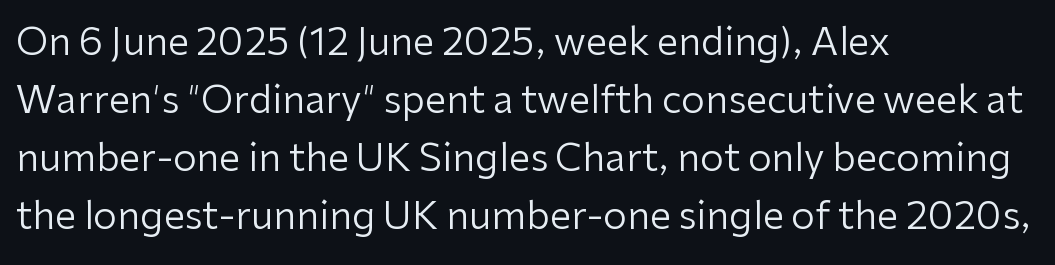
The lines in this sample share a left origin and differ only in where they stop. The face used here is a sans, in the tradition of grotesques and geometrics. This sample has the flowing, uneven cadence of proportional lettering. The strokes carry an ordinary text weight at most. The rows are spaced the way most documents space them.
